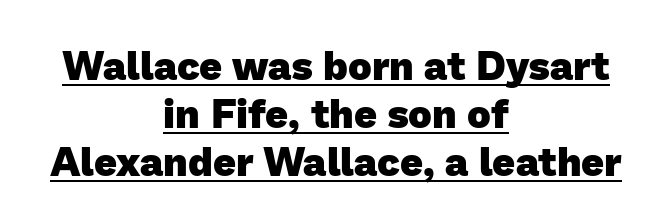
Type style note: lacks serifs. Pretty heavy lettering here — definitely bold. Spacing verdict: proportional, widths tailored to each character. Somebody hit Ctrl+U on this one — the words are underlined. Typeset on center — no edge is straight.
